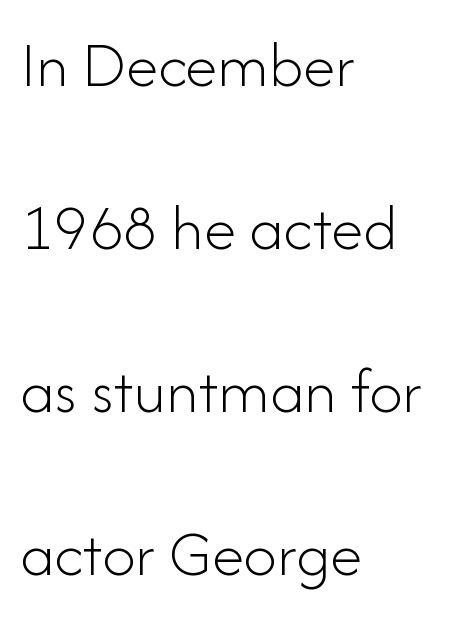
The image shows 66 px light sans-serif type, upright; set left-aligned, loose line spacing (2.47x), normal letter spacing, not underlined; low stroke contrast and a small x-height.
